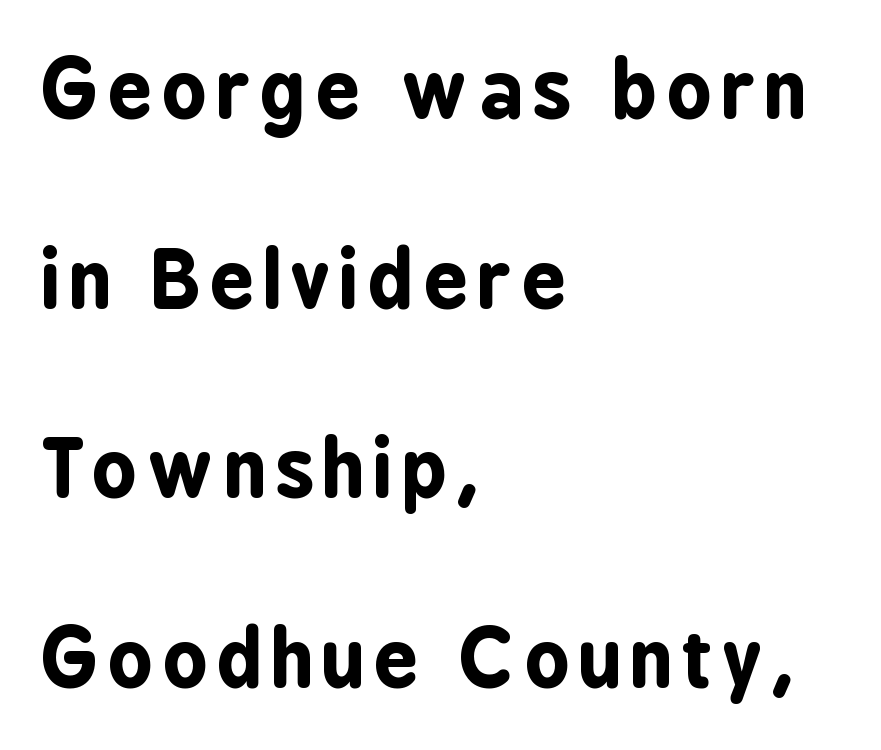
Q: Is the text bold? A: Yes.
Q: Is the text italic (slanted)? A: No, it is upright.
Q: Is the typeface a serif or a sans-serif typeface? A: Sans-serif.
Q: Is the text underlined? A: No.
Q: How is the paragraph aligned? A: Left-aligned.
Q: Is the spacing between lines tight, normal or loose? A: Loose.
Q: Width (condensed, normal, or wide)? A: Condensed.
Q: Stroke contrast? A: Low.
Q: x-height? A: Medium.
Q: Monospaced? A: No.
